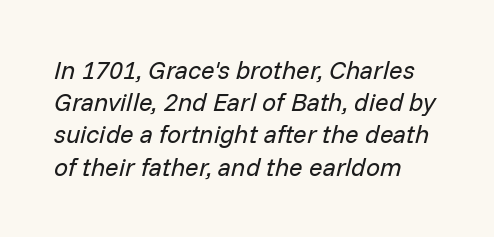
The image shows 25 px text type, italic (leaning right); set normal line spacing (1.29x), normal letter spacing, not underlined.
